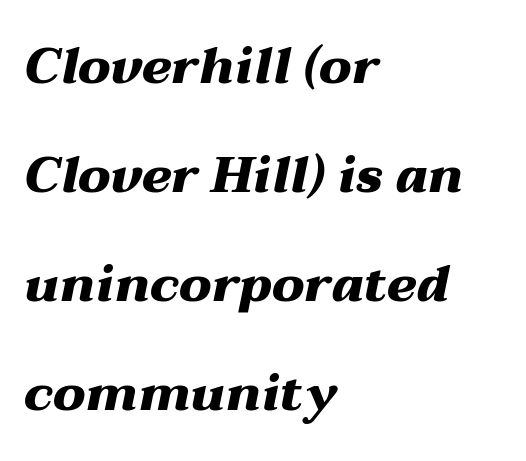
Q: Is the text bold? A: Yes.
Q: Is the text italic (slanted)? A: Yes, it leans right by about 12 degrees.
Q: Is the text underlined? A: No.
Q: How is the paragraph aligned? A: Left-aligned.
Q: Is the spacing between letters normal or unusually wide? A: Normal.
Q: Is the spacing between lines tight, normal or loose? A: Loose.
Q: Width (condensed, normal, or wide)? A: Wide.
Q: Stroke contrast? A: Medium.
Q: x-height? A: Medium.
Q: Monospaced? A: No.
